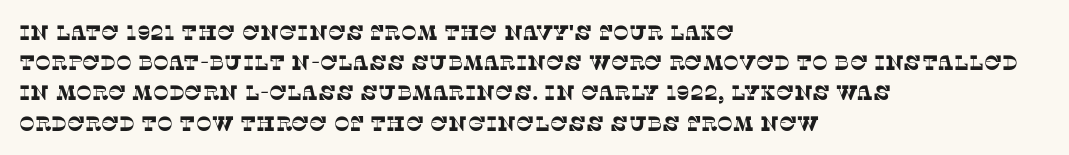
{"underline": "no", "align": "left", "line_spacing": "normal", "line_spacing_ratio": 1.44, "letter_spacing": "normal", "letter_spacing_em": 0.0, "glyph_px": 21}
